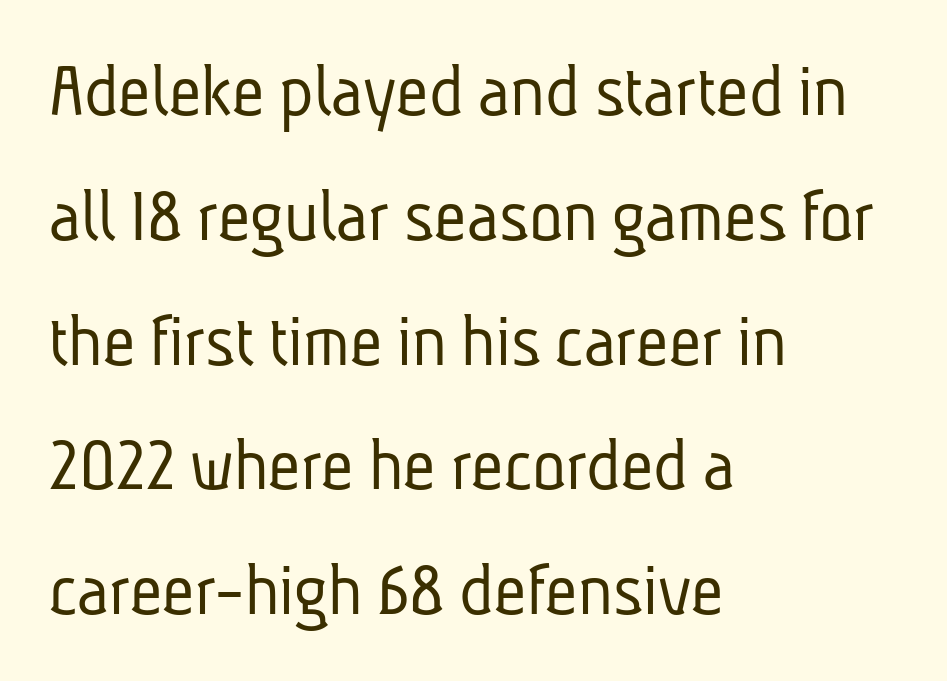
{"serif": "no", "bold": "no", "weight": "light", "width": "condensed", "stroke_contrast": "low", "x_height": "medium", "monospaced": "no", "underline": "no", "align": "left", "line_spacing": "normal", "line_spacing_ratio": 1.58, "letter_spacing": "normal", "letter_spacing_em": 0.0, "glyph_px": 79}
